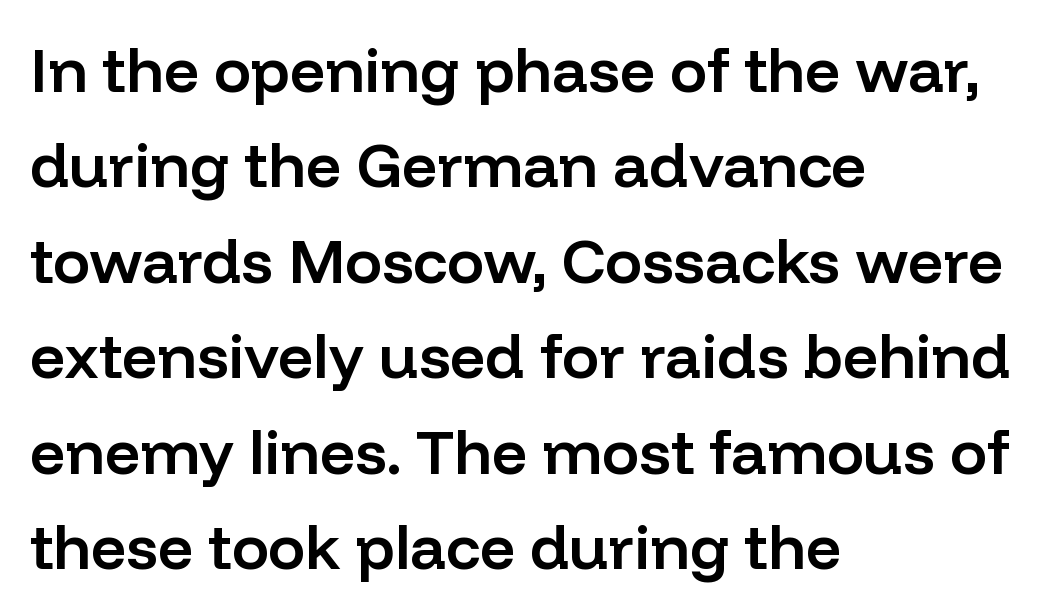
{"serif": "no", "italic": "no", "bold": "semi", "weight": "semibold", "width": "normal", "stroke_contrast": "low", "x_height": "medium", "monospaced": "no", "underline": "no", "align": "left", "line_spacing": "normal", "line_spacing_ratio": 1.54, "letter_spacing": "normal", "letter_spacing_em": 0.0, "glyph_px": 62}
